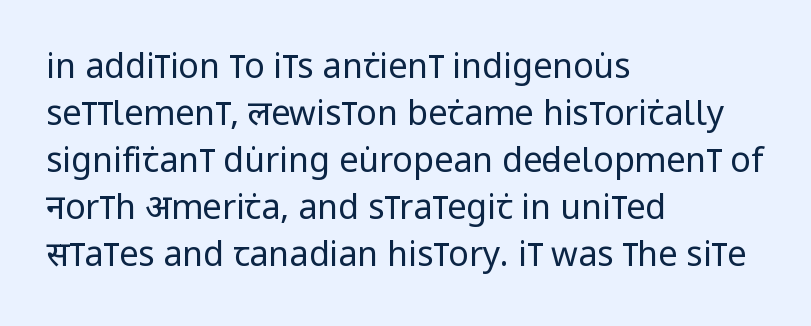
{"serif": "no", "italic": "no", "bold": "no", "weight": "regular", "width": "condensed", "stroke_contrast": "low", "x_height": "large", "monospaced": "no", "underline": "no", "align": "left", "line_spacing": "normal", "line_spacing_ratio": 1.38, "letter_spacing": "normal", "letter_spacing_em": 0.0, "glyph_px": 34}
